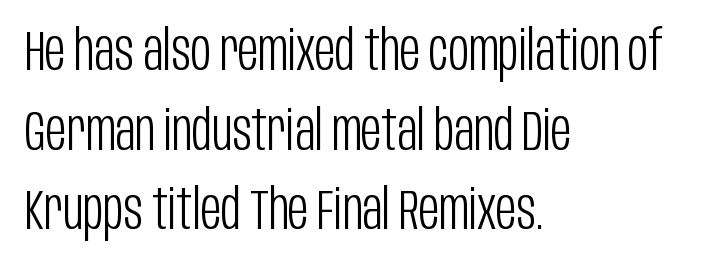
Short and long lines alike share a common starting point at left. Whoever set this chose a conventional vertical rhythm. A roman cut, with each character standing at attention. This rendering leaves character spacing at its baseline value. The string is rendered with underlining switched off. This sample uses a sans-serif face.
